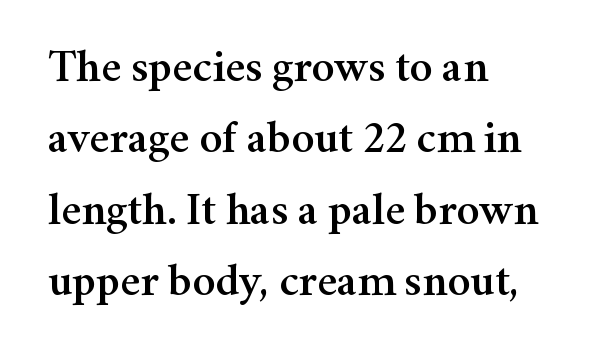
The image shows 46 px serif type, upright; set left-aligned, normal line spacing (1.55x), normal letter spacing, not underlined; medium stroke contrast and a medium x-height.
